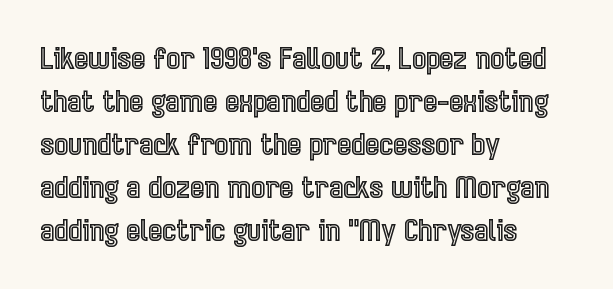
Q: Is the text italic (slanted)? A: No, it is upright.
Q: Is the text underlined? A: No.
Q: How is the paragraph aligned? A: Left-aligned.
Q: Is the spacing between letters normal or unusually wide? A: Normal.
Q: Is the spacing between lines tight, normal or loose? A: Normal.
Q: Width (condensed, normal, or wide)? A: Condensed.
Q: x-height? A: Medium.
Q: Monospaced? A: No.
